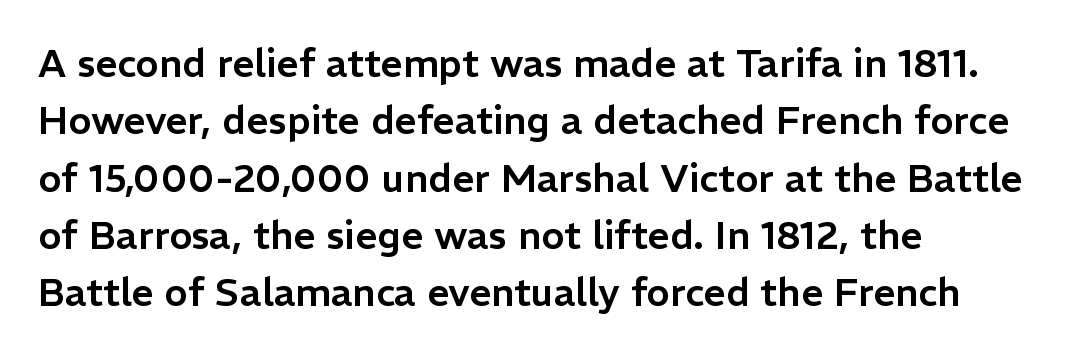
Unlike a traditional serif, this face leaves its strokes unadorned. Does the lettering tilt? It doesn't — this is upright. Is the block centered? No — it sits flush against the left margin. The foot of each line stays bare and open. Reading down the column, the eye jumps a familiar distance to each next line. Tracking value appears to be zero — textbook default spacing.
